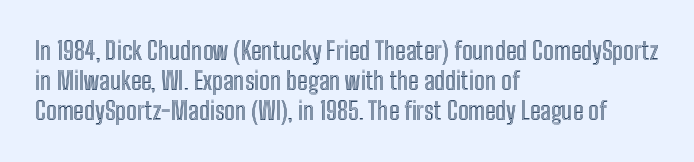
Q: Is the text italic (slanted)? A: No, it is upright.
Q: Is the text underlined? A: No.
Q: How is the paragraph aligned? A: Left-aligned.
Q: Is the spacing between letters normal or unusually wide? A: Normal.
